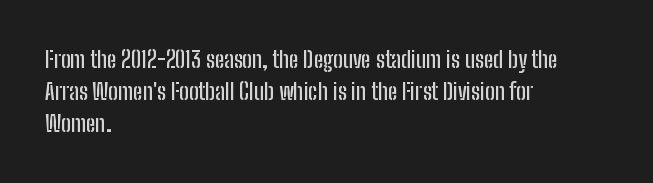
Q: Is the text italic (slanted)? A: No, it is upright.
Q: Is the text underlined? A: No.
Q: How is the paragraph aligned? A: Left-aligned.
Q: Is the spacing between letters normal or unusually wide? A: Normal.
Q: Is the spacing between lines tight, normal or loose? A: Normal.
